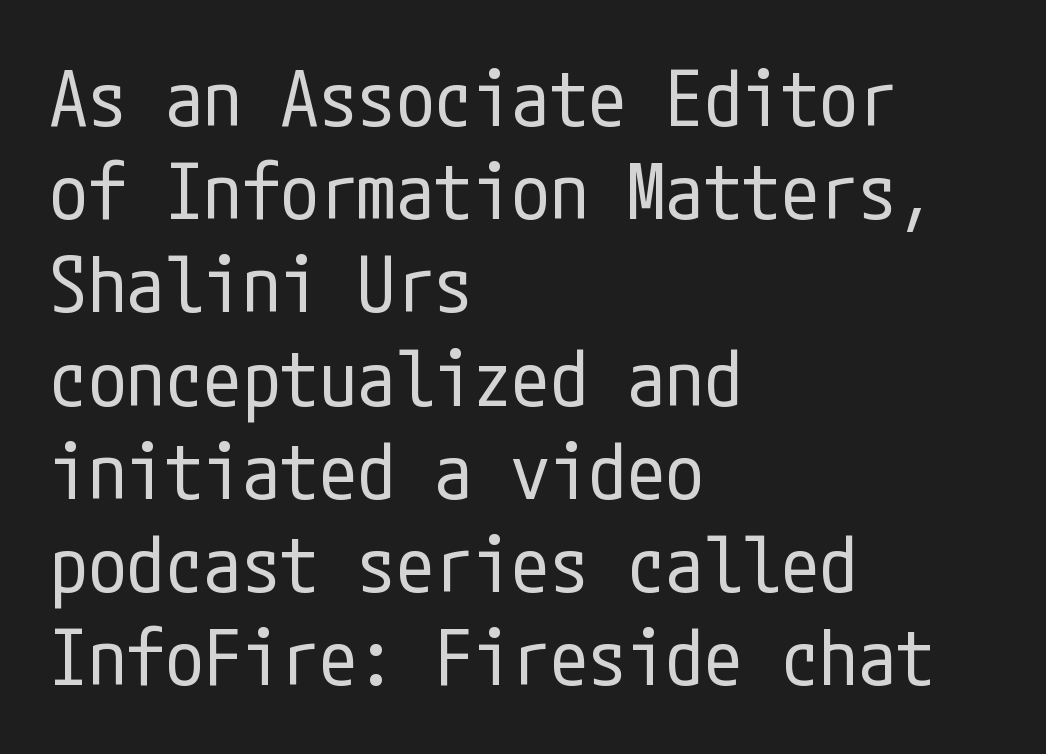
Q: Is the text bold? A: No.
Q: Is the text italic (slanted)? A: No, it is upright.
Q: Is the typeface a serif or a sans-serif typeface? A: Sans-serif.
Q: Is the text underlined? A: No.
Q: How is the paragraph aligned? A: Left-aligned.
Q: Is the spacing between letters normal or unusually wide? A: Normal.
Q: Width (condensed, normal, or wide)? A: Condensed.
Q: Stroke contrast? A: Low.
Q: x-height? A: Medium.
